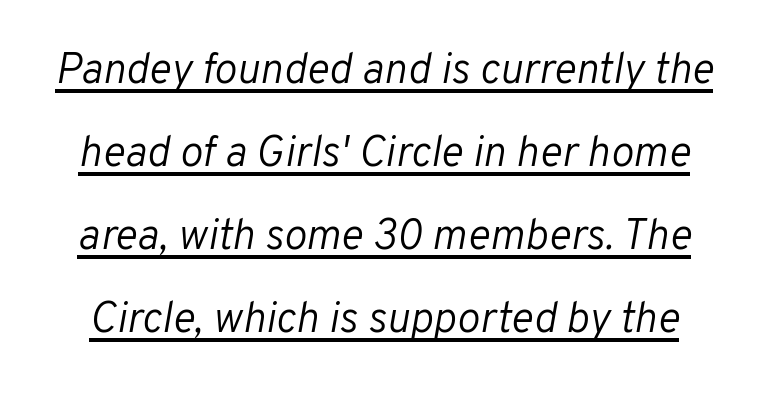
{"italic": "yes", "lean": "right", "slant_degrees": 10, "bold": "no", "weight": "light", "width": "normal", "stroke_contrast": "low", "x_height": "medium", "monospaced": "no", "underline": "yes", "line_spacing": "loose", "line_spacing_ratio": 1.93, "letter_spacing": "normal", "letter_spacing_em": 0.0, "glyph_px": 43}
